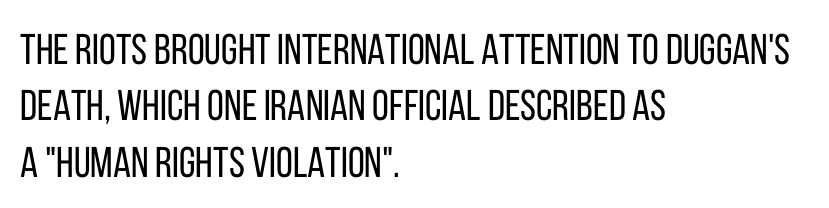
{"serif": "no", "italic": "no", "bold": "no", "weight": "regular", "width": "condensed", "stroke_contrast": "low", "x_height": "large", "monospaced": "no", "underline": "no", "align": "left", "line_spacing": "normal", "line_spacing_ratio": 1.31, "letter_spacing": "normal", "letter_spacing_em": 0.0, "glyph_px": 43}
